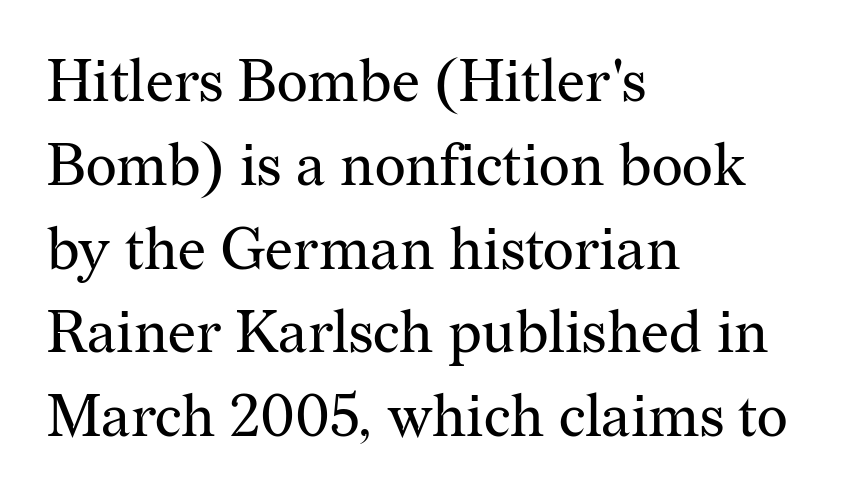
Q: Is the text bold? A: No.
Q: Is the text italic (slanted)? A: No, it is upright.
Q: Is the typeface a serif or a sans-serif typeface? A: Serif.
Q: Is the text underlined? A: No.
Q: How is the paragraph aligned? A: Left-aligned.
Q: Is the spacing between letters normal or unusually wide? A: Normal.
Q: Is the spacing between lines tight, normal or loose? A: Normal.
Q: Width (condensed, normal, or wide)? A: Normal.
Q: Stroke contrast? A: Medium.
Q: x-height? A: Medium.
Q: Monospaced? A: No.
